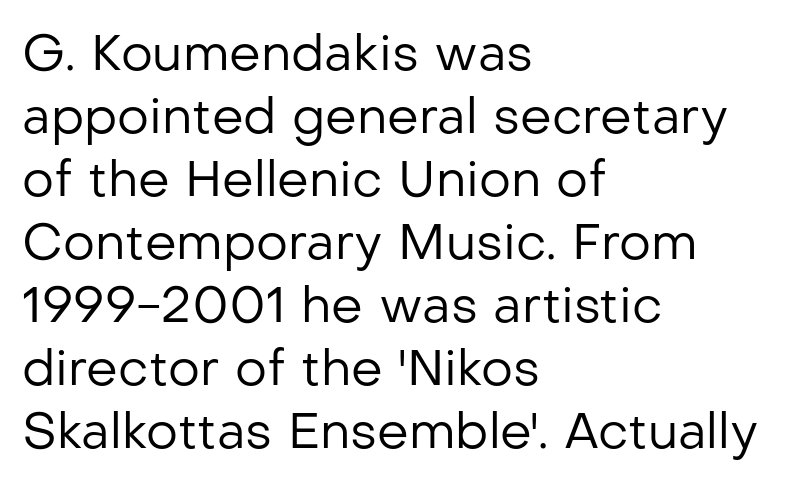
Summary of weight: not heavy and not bold. The letters carry no serifs — their stems end cleanly without finishing strokes. The rendering uses a moderate line-height, typical for paragraphs. Reading down the block, your eye returns to a fixed left position each line. The zone under the glyphs is completely vacant.
